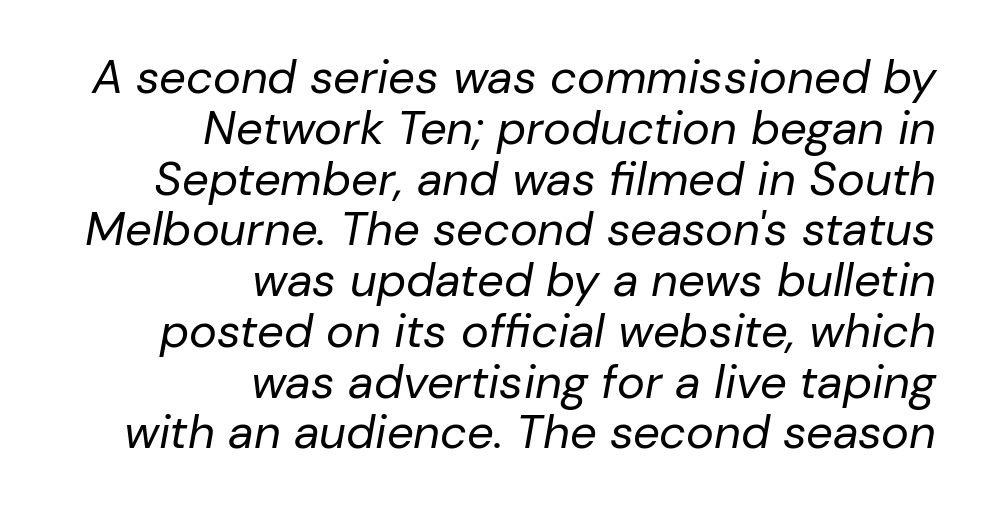
{"italic": "yes", "lean": "right", "slant_degrees": 10, "bold": "no", "weight": "regular", "width": "normal", "stroke_contrast": "low", "x_height": "medium", "monospaced": "no", "underline": "no", "align": "right", "line_spacing": "tight", "line_spacing_ratio": 1.08, "letter_spacing": "normal", "letter_spacing_em": 0.0, "glyph_px": 47}
